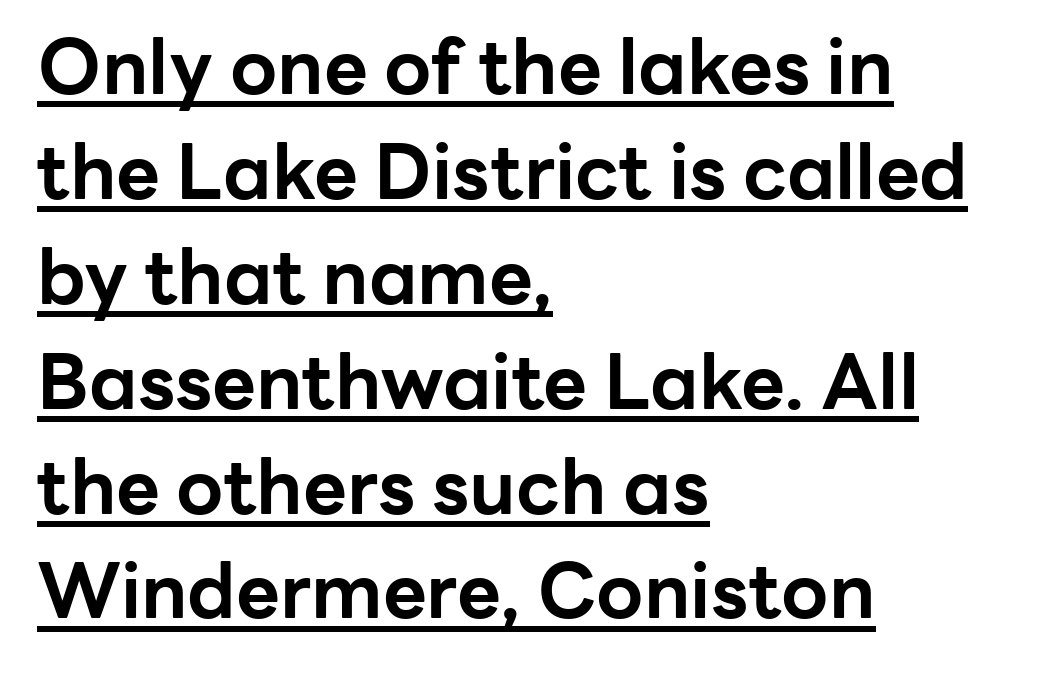
Short and long lines alike share a common starting point at left. Look at the bottom of the vertical strokes: they stop flat, with no serifs. It's the straight-up-and-down kind of type. The tracking reads as untouched default to a designer's eye. Underlining? Definitely there. Summary of vertical rhythm: regular, with standard interline spacing.
